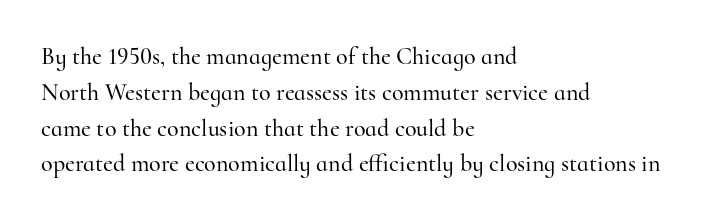
Summary of vertical rhythm: regular, with standard interline spacing. Is the block centered? No — it sits flush against the left margin. Nobody drew a line under any word here. Unlike italic type, these characters show no tilt at all.
